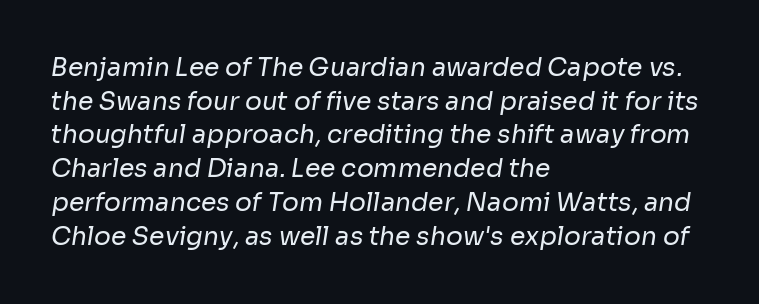
The image shows 25 px text type; set left-aligned, normal line spacing (1.35x), normal letter spacing, not underlined.
